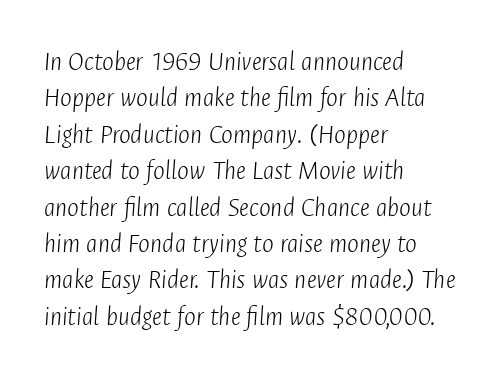
Q: Is the text bold? A: No.
Q: Is the text italic (slanted)? A: Yes, it leans right by about 4 degrees.
Q: Is the text underlined? A: No.
Q: How is the paragraph aligned? A: Left-aligned.
Q: Is the spacing between letters normal or unusually wide? A: Normal.
Q: Is the spacing between lines tight, normal or loose? A: Normal.
Q: Width (condensed, normal, or wide)? A: Condensed.
Q: Stroke contrast? A: Low.
Q: x-height? A: Medium.
Q: Monospaced? A: No.
